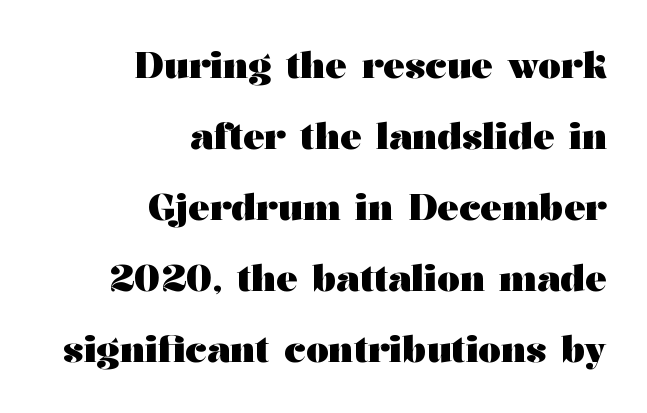
Q: Is the text bold? A: Yes.
Q: Is the text italic (slanted)? A: No, it is upright.
Q: Is the typeface a serif or a sans-serif typeface? A: Serif.
Q: Is the text underlined? A: No.
Q: How is the paragraph aligned? A: Right-aligned.
Q: Is the spacing between letters normal or unusually wide? A: Normal.
Q: Is the spacing between lines tight, normal or loose? A: Loose.
Q: Width (condensed, normal, or wide)? A: Wide.
Q: Stroke contrast? A: Medium.
Q: x-height? A: Medium.
Q: Monospaced? A: No.
